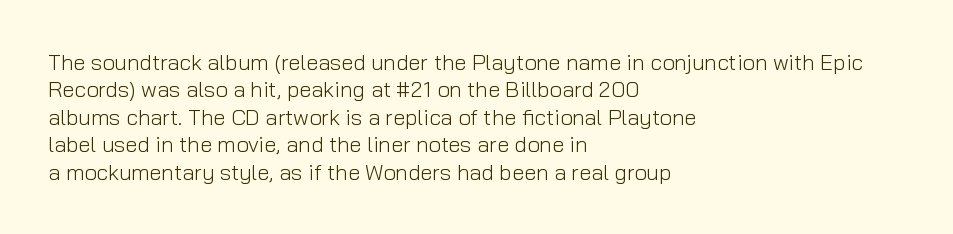
Q: Is the text bold? A: No.
Q: Is the text italic (slanted)? A: No, it is upright.
Q: Is the text underlined? A: No.
Q: How is the paragraph aligned? A: Left-aligned.
Q: Is the spacing between letters normal or unusually wide? A: Normal.
Q: Is the spacing between lines tight, normal or loose? A: Normal.
